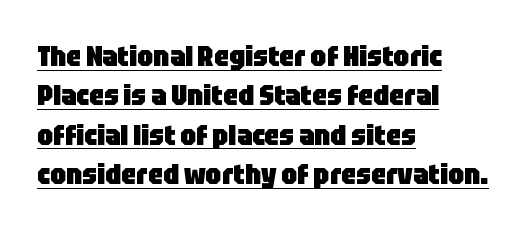
The font family rendered here belongs to the sans-serif group. Heavy, bold letterforms. These characters rest on top of a visible drawn line. The rendering uses natural spacing where letterforms have individual widths. The tracking reads as untouched default to a designer's eye.
